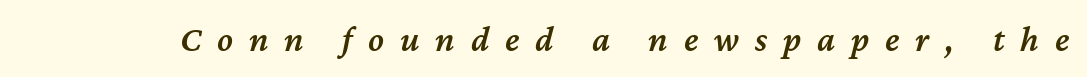
This rendering widens character spacing well past its baseline value. Descenders are the only things crossing below the line. Slanted lettering throughout. The passage shown is typed in a proportional face where columns would drift.
